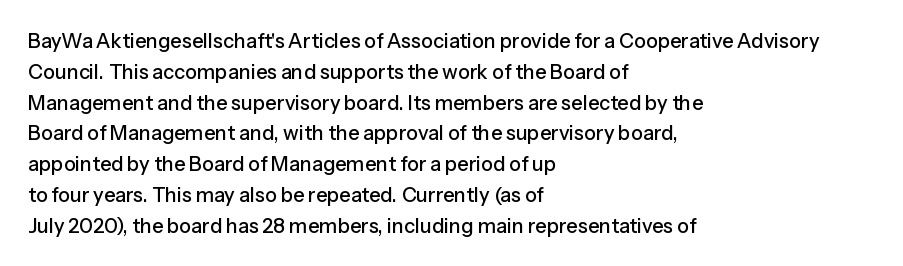
Q: Is the text italic (slanted)? A: No, it is upright.
Q: Is the text underlined? A: No.
Q: How is the paragraph aligned? A: Left-aligned.
Q: Is the spacing between letters normal or unusually wide? A: Normal.
Q: Is the spacing between lines tight, normal or loose? A: Normal.
